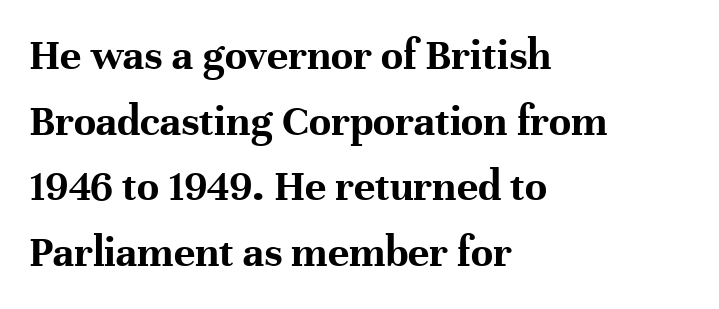
Q: Is the text bold? A: Yes.
Q: Is the text italic (slanted)? A: No, it is upright.
Q: Is the typeface a serif or a sans-serif typeface? A: Serif.
Q: Is the text underlined? A: No.
Q: How is the paragraph aligned? A: Left-aligned.
Q: Is the spacing between letters normal or unusually wide? A: Normal.
Q: Is the spacing between lines tight, normal or loose? A: Normal.
Q: Width (condensed, normal, or wide)? A: Normal.
Q: Stroke contrast? A: High.
Q: x-height? A: Medium.
Q: Monospaced? A: No.
